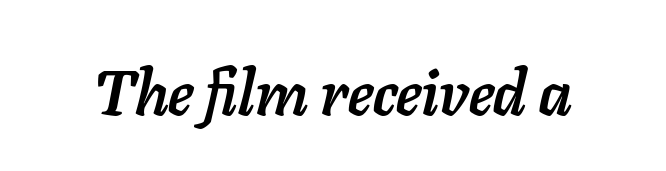
The image shows 63 px semibold type, italic (leaning right); set normal letter spacing, not underlined; low stroke contrast and a medium x-height.
